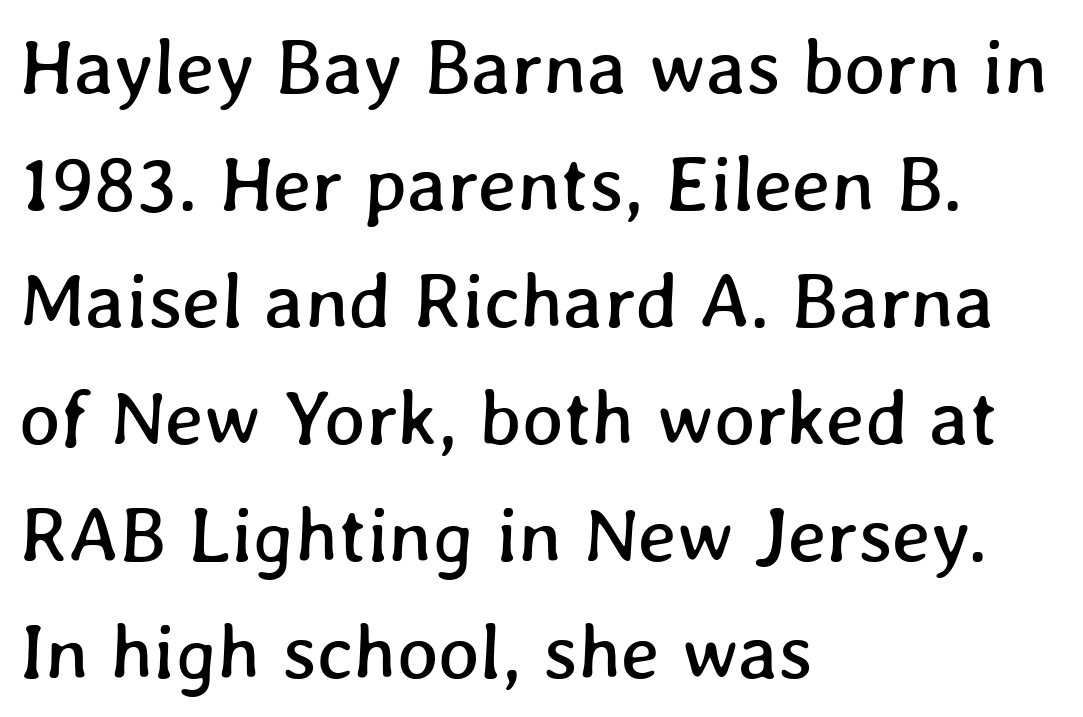
Q: Is the text underlined? A: No.
Q: How is the paragraph aligned? A: Left-aligned.
Q: Is the spacing between letters normal or unusually wide? A: Normal.
Q: Is the spacing between lines tight, normal or loose? A: Normal.
Q: Width (condensed, normal, or wide)? A: Normal.
Q: Stroke contrast? A: Low.
Q: x-height? A: Medium.
Q: Monospaced? A: No.
